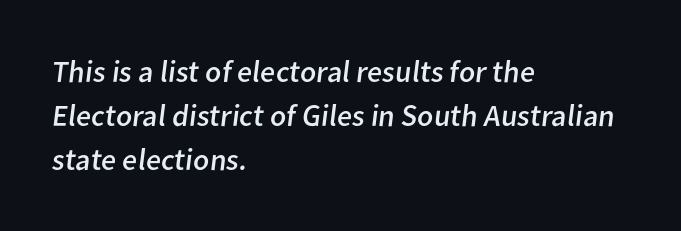
Unmarked baselines from the first word to the last. Stem width sits at or under what a default text font uses. Spacing verdict: proportional, widths tailored to each character. Line starts are locked; line ends wander. The rendering uses a moderate line-height, typical for paragraphs. What stands out about the letter spacing? Nothing — it is the standard amount.
